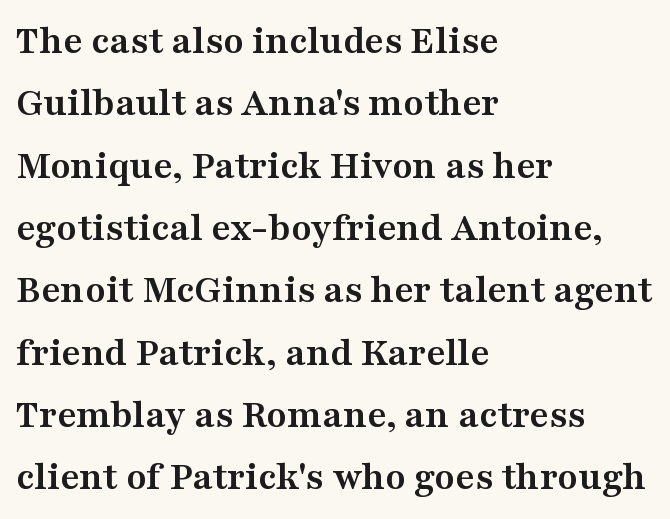
Q: Is the text bold? A: Yes.
Q: Is the text italic (slanted)? A: No, it is upright.
Q: Is the typeface a serif or a sans-serif typeface? A: Serif.
Q: Is the text underlined? A: No.
Q: How is the paragraph aligned? A: Left-aligned.
Q: Is the spacing between letters normal or unusually wide? A: Normal.
Q: Is the spacing between lines tight, normal or loose? A: Normal.
Q: Width (condensed, normal, or wide)? A: Wide.
Q: Stroke contrast? A: Medium.
Q: x-height? A: Medium.
Q: Monospaced? A: No.
